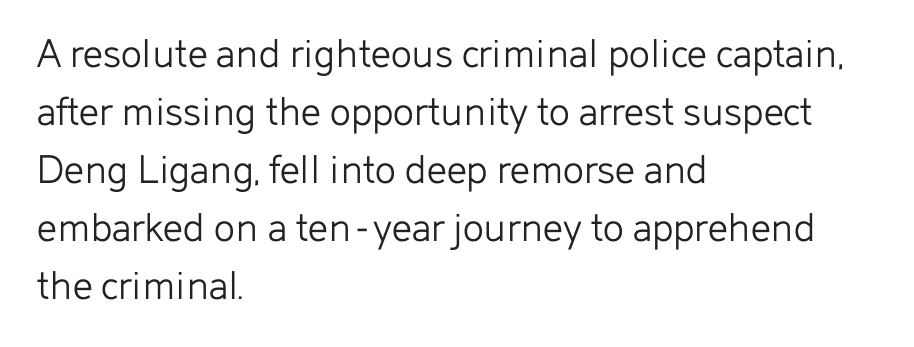
The image shows 44 px light sans-serif type, upright; set left-aligned, normal line spacing (1.32x), normal letter spacing, not underlined; low stroke contrast and a medium x-height.
